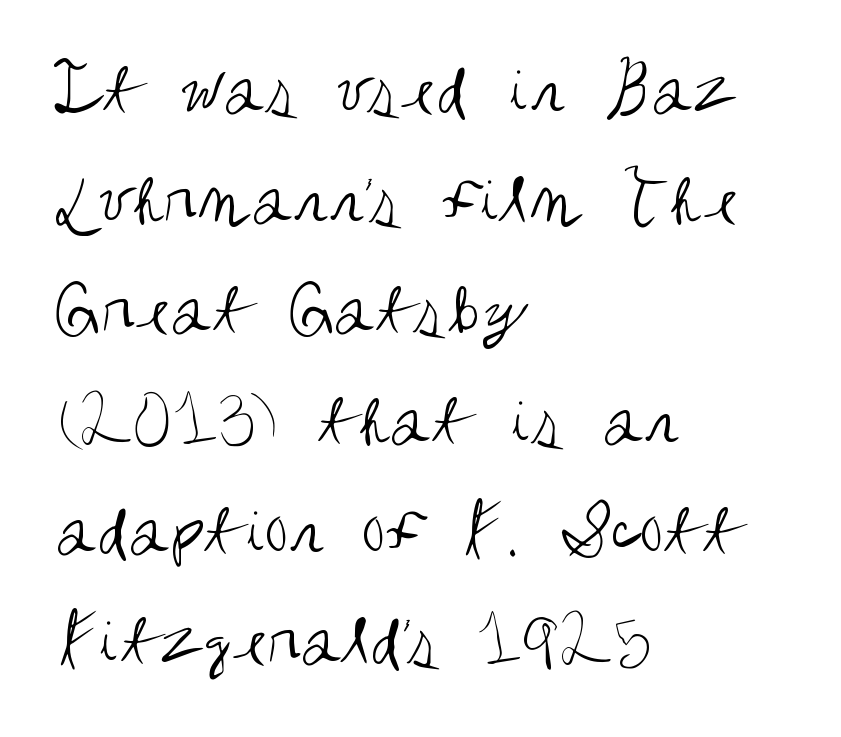
The strokes are not fattened; the text isn't bold. Plain, unruled lines of type. Where is the straight margin? On the left. This is sans-serif lettering, the kind often seen on screens and signage.
